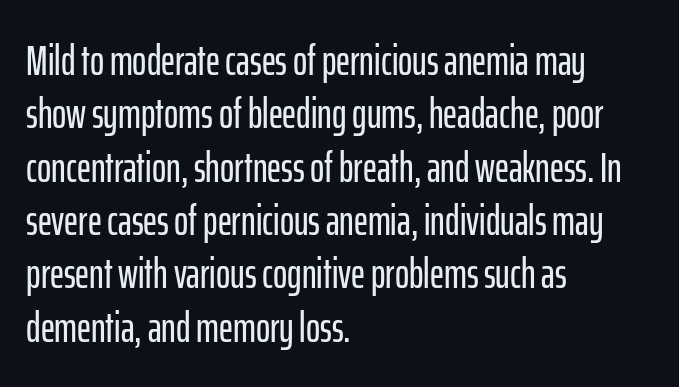
Lines of text with bare space underneath. No feet cap the strokes, marking this as sans-serif type. You could call the tracking neutral — neither tight nor loose. The compositor pushed each line to the left boundary. The letters advance in unequal steps, a hallmark of proportional type. A roman cut, with each character standing at attention.
